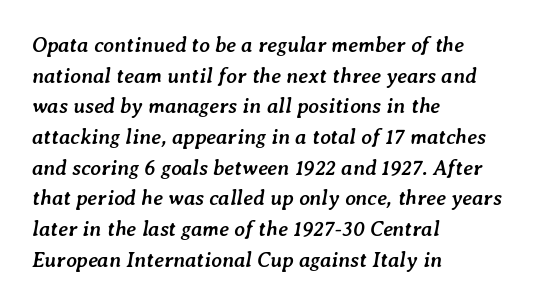
The image shows 21 px bold type, italic (leaning right); set left-aligned, normal line spacing (1.46x), normal letter spacing, not underlined.
